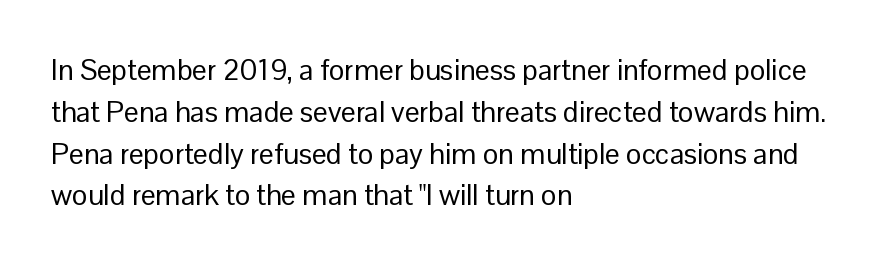
The strokes carry an ordinary text weight at most. Here the glyphs are tracked normally, forming tight word shapes. Stroke terminals: plain, sans-serif. Honestly, there is no underline to notice here at all.
